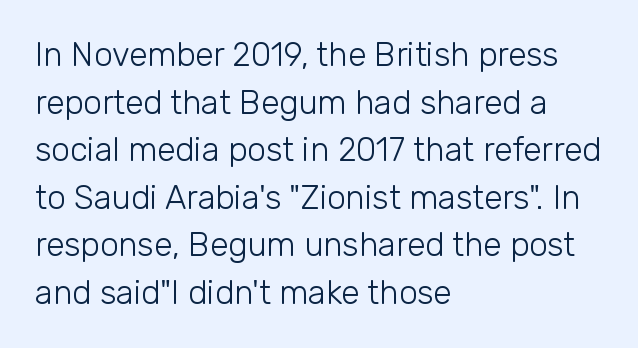
The image shows 33 px light sans-serif type, upright; set left-aligned, normal line spacing (1.44x), normal letter spacing, not underlined; low stroke contrast and a medium x-height.
